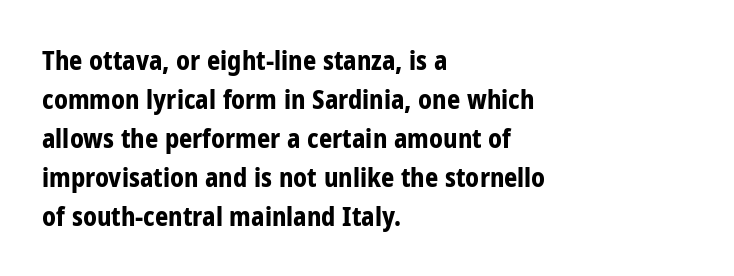
Successive baselines arrive at the customary interval. Nope, not italic — everything's standing straight. Stroke thickness is high; the sample reads as a true bold. Line starts are locked; line ends wander. Clear beneath every line of the passage. The line texture is even and compact thanks to regular tracking.
